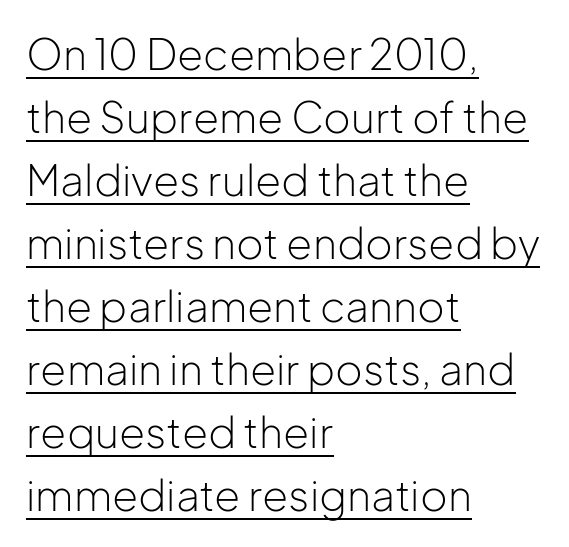
{"serif": "no", "italic": "no", "bold": "no", "weight": "light", "width": "normal", "stroke_contrast": "low", "x_height": "medium", "monospaced": "no", "underline": "yes", "align": "left", "line_spacing": "normal", "line_spacing_ratio": 1.5, "letter_spacing": "normal", "letter_spacing_em": 0.0, "glyph_px": 42}
